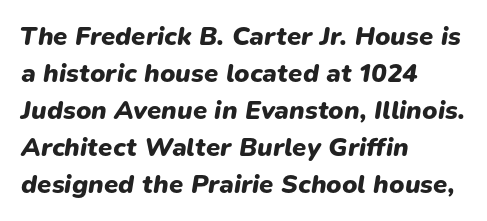
{"italic": "yes", "lean": "right", "slant_degrees": 9, "bold": "yes", "underline": "no", "align": "left", "line_spacing": "normal", "line_spacing_ratio": 1.42, "letter_spacing": "normal", "letter_spacing_em": 0.0, "glyph_px": 26}
